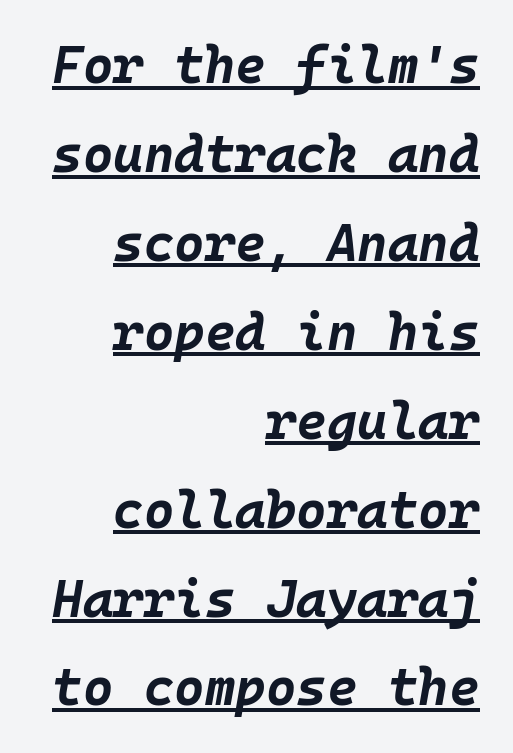
Q: Is the text bold? A: Yes.
Q: Is the text italic (slanted)? A: Yes, it leans right by about 10 degrees.
Q: Is the text underlined? A: Yes.
Q: How is the paragraph aligned? A: Right-aligned.
Q: Is the spacing between letters normal or unusually wide? A: Normal.
Q: Width (condensed, normal, or wide)? A: Normal.
Q: Stroke contrast? A: Low.
Q: x-height? A: Large.
Q: Monospaced? A: Yes.
